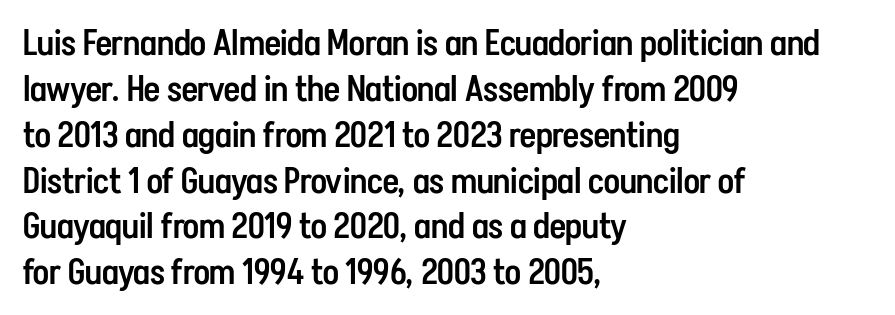
Q: Is the text bold? A: Semi-bold.
Q: Is the text italic (slanted)? A: No, it is upright.
Q: Is the typeface a serif or a sans-serif typeface? A: Sans-serif.
Q: Is the text underlined? A: No.
Q: How is the paragraph aligned? A: Left-aligned.
Q: Is the spacing between letters normal or unusually wide? A: Normal.
Q: Is the spacing between lines tight, normal or loose? A: Normal.
Q: Width (condensed, normal, or wide)? A: Condensed.
Q: Stroke contrast? A: Low.
Q: x-height? A: Medium.
Q: Monospaced? A: No.
